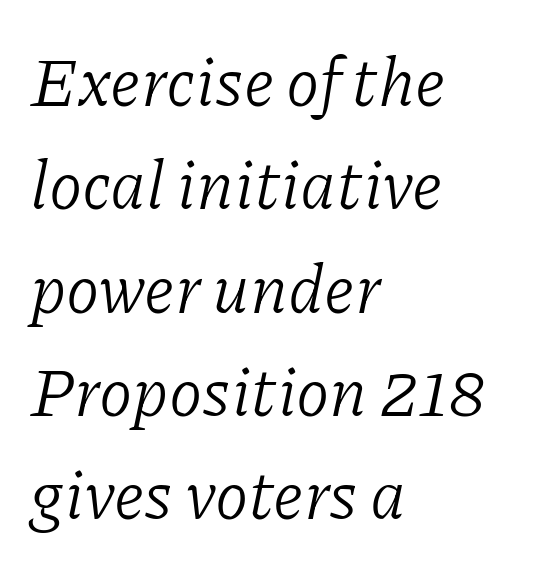
{"serif": "yes", "italic": "yes", "lean": "right", "slant_degrees": 11, "bold": "no", "weight": "light", "width": "normal", "stroke_contrast": "low", "x_height": "medium", "monospaced": "no", "underline": "no", "align": "left", "line_spacing": "normal", "line_spacing_ratio": 1.52, "letter_spacing": "normal", "letter_spacing_em": 0.0, "glyph_px": 68}
